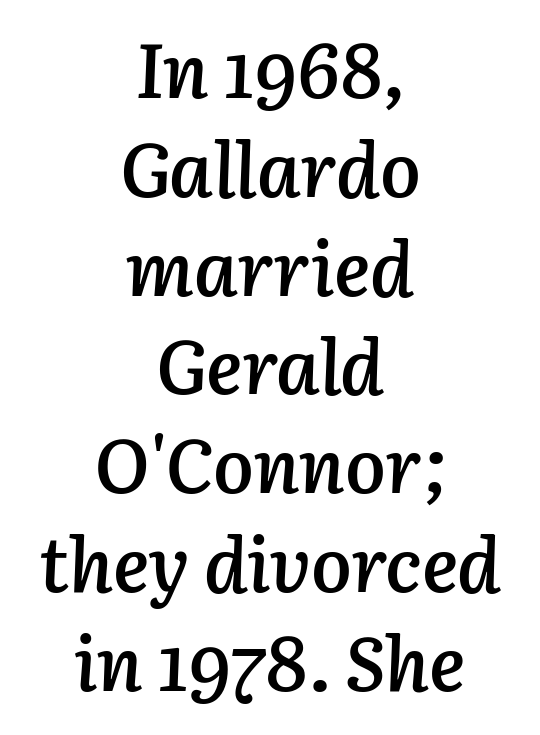
The image shows 76 px semibold type, italic (leaning right); set centered, normal line spacing (1.3x), normal letter spacing, not underlined; low stroke contrast and a medium x-height.
